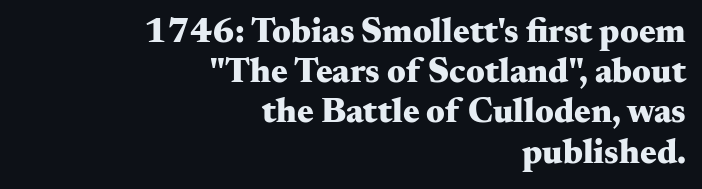
{"serif": "yes", "italic": "no", "bold": "yes", "weight": "heavy", "width": "wide", "stroke_contrast": "medium", "x_height": "small", "monospaced": "no", "underline": "no", "align": "right", "line_spacing": "tight", "line_spacing_ratio": 1.15, "letter_spacing": "normal", "letter_spacing_em": 0.0, "glyph_px": 35}
